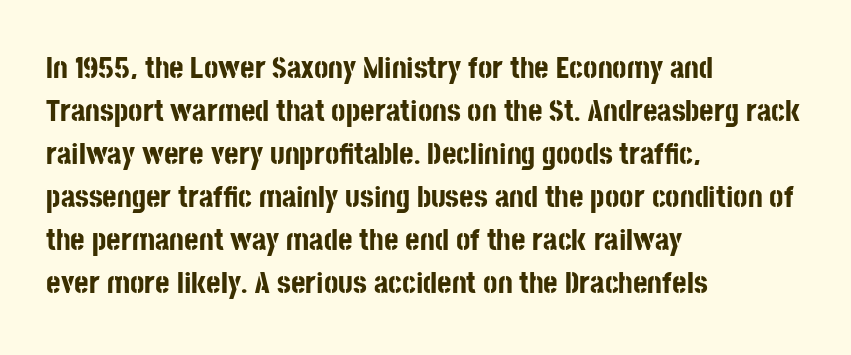
The image shows 31 px bold, condensed sans-serif type, upright; set left-aligned, normal line spacing (1.39x), normal letter spacing, not underlined; low stroke contrast and a large x-height.
